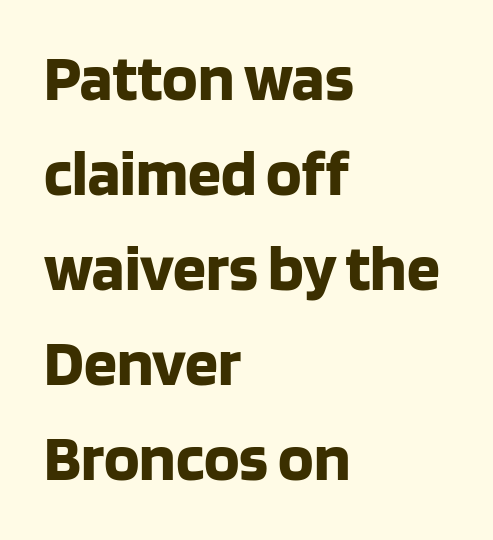
The letters advance in unequal steps, a hallmark of proportional type. The glyphs have the mass of a bold cut. A typesetter would mark this as roman, not italic. This sample is left-justified, so line endings fall wherever the words run out. The area under the type is left untouched. Short note: letters normally spaced.
